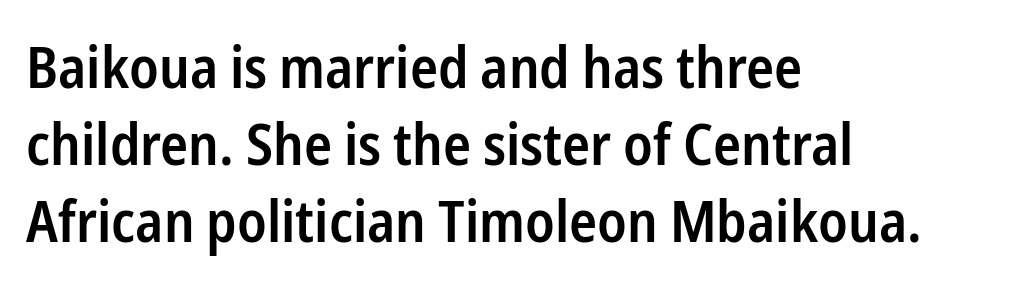
The image shows 58 px semibold, condensed sans-serif type, upright; set left-aligned, normal line spacing (1.33x), normal letter spacing, not underlined; low stroke contrast and a medium x-height.
